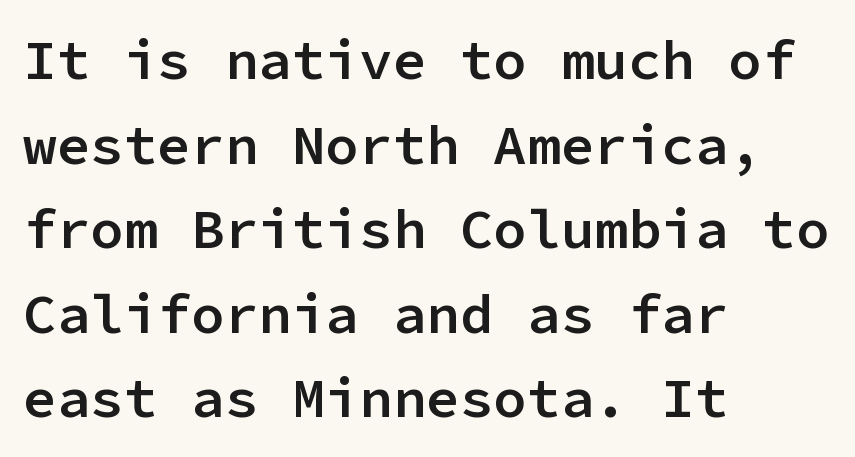
The image shows 56 px semibold sans-serif type, upright, monospaced; set left-aligned, normal line spacing (1.51x), normal letter spacing, not underlined; low stroke contrast and a medium x-height.
